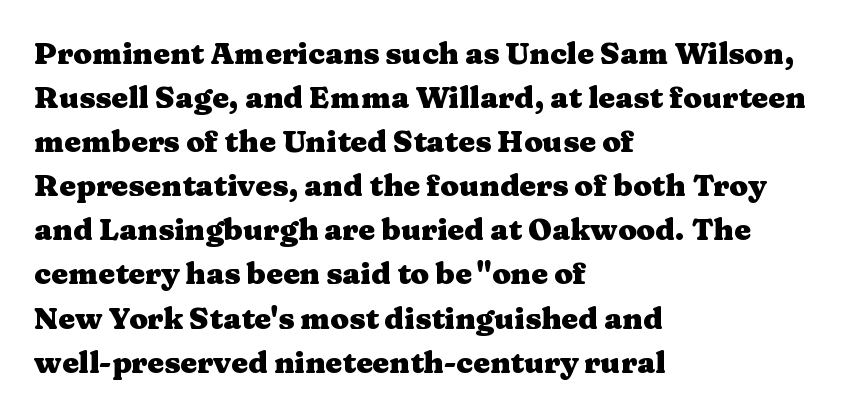
Q: Is the text bold? A: Yes.
Q: Is the text italic (slanted)? A: No, it is upright.
Q: Is the typeface a serif or a sans-serif typeface? A: Serif.
Q: Is the text underlined? A: No.
Q: How is the paragraph aligned? A: Left-aligned.
Q: Is the spacing between letters normal or unusually wide? A: Normal.
Q: Is the spacing between lines tight, normal or loose? A: Normal.
Q: Width (condensed, normal, or wide)? A: Wide.
Q: Stroke contrast? A: Medium.
Q: x-height? A: Medium.
Q: Monospaced? A: No.
